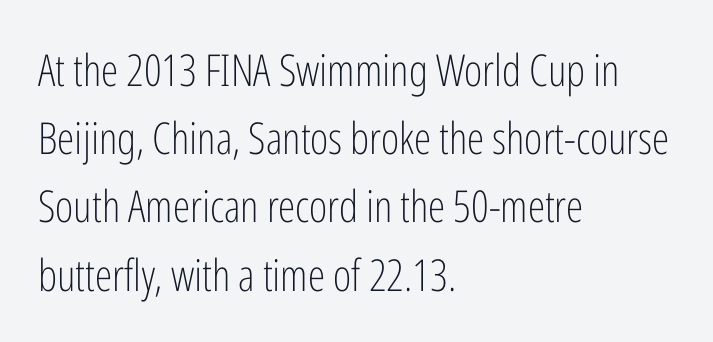
{"serif": "no", "italic": "no", "bold": "no", "weight": "light", "width": "condensed", "stroke_contrast": "low", "x_height": "medium", "monospaced": "no", "underline": "no", "align": "left", "line_spacing": "normal", "line_spacing_ratio": 1.55, "letter_spacing": "normal", "letter_spacing_em": 0.0, "glyph_px": 44}
